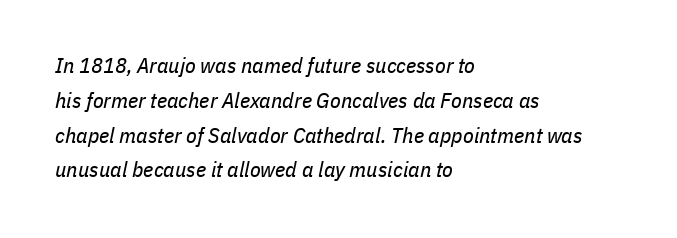
The image shows 22 px text type, italic (leaning right); set left-aligned, normal line spacing (1.58x), normal letter spacing, not underlined.
